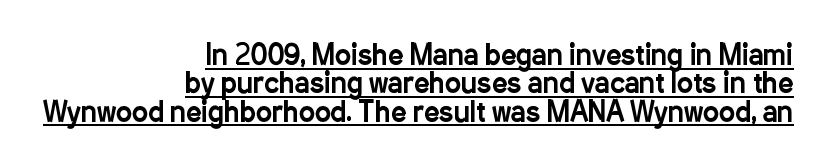
This rendering features underlined lettering. Unlike italic type, these characters show no tilt at all. This rendering leaves character spacing at its baseline value. Leading: reduced. The lines are quadded right.
